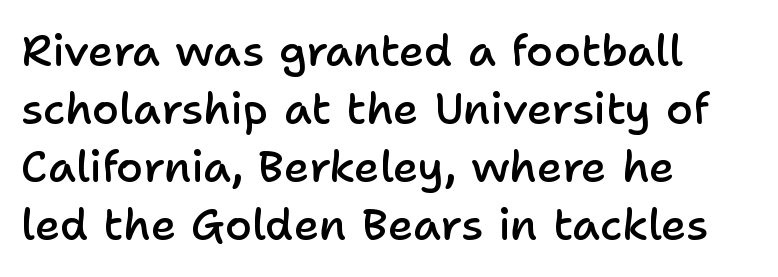
Q: Is the text bold? A: Semi-bold.
Q: Is the text italic (slanted)? A: No, it is upright.
Q: Is the typeface a serif or a sans-serif typeface? A: Sans-serif.
Q: Is the text underlined? A: No.
Q: How is the paragraph aligned? A: Left-aligned.
Q: Is the spacing between letters normal or unusually wide? A: Normal.
Q: Is the spacing between lines tight, normal or loose? A: Normal.
Q: Width (condensed, normal, or wide)? A: Normal.
Q: Stroke contrast? A: Low.
Q: x-height? A: Medium.
Q: Monospaced? A: No.
